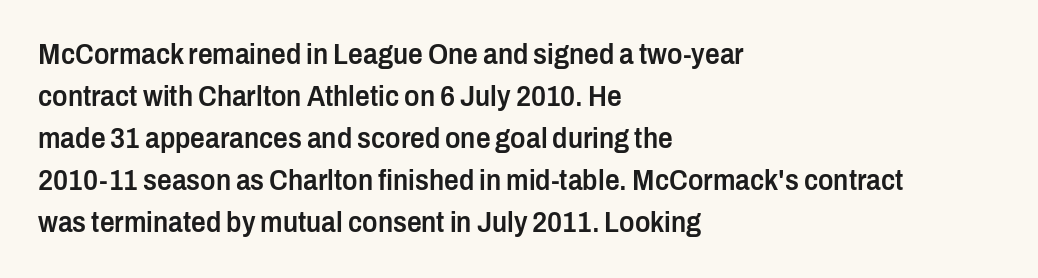
Q: Is the text bold? A: Semi-bold.
Q: Is the text italic (slanted)? A: No, it is upright.
Q: Is the typeface a serif or a sans-serif typeface? A: Sans-serif.
Q: Is the text underlined? A: No.
Q: How is the paragraph aligned? A: Left-aligned.
Q: Is the spacing between letters normal or unusually wide? A: Normal.
Q: Is the spacing between lines tight, normal or loose? A: Normal.
Q: Width (condensed, normal, or wide)? A: Condensed.
Q: Stroke contrast? A: Low.
Q: x-height? A: Medium.
Q: Monospaced? A: No.
